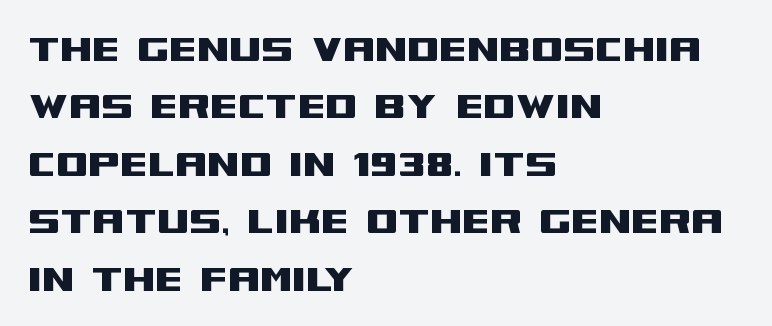
Every stem runs plumb, perpendicular to the baseline. Font category for this specimen: sans-serif. The rag falls on the right side of this text block. Each letter keeps its own natural width here, so spacing adapts to shape. The leading is moderate, giving the passage an even texture.
